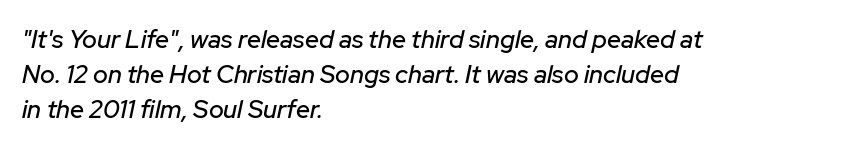
These lines keep a tight, regular rhythm from letter to letter. The designer left line spacing at the default. Does the lettering tilt? It does — this is italic. Notice how the passage keeps a crisp vertical edge on the left only.
